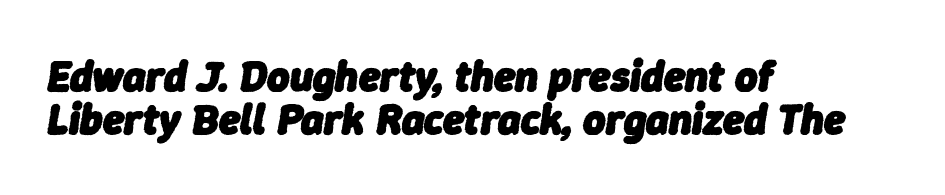
What's the leading like? Squeezed, with rows nearly overlapping. Does the copy run flush right? No — it runs flush left. Looks like regular typesetting: each glyph gets only the width it needs. Just letters on the line, the space beneath them empty. Nobody touched the tracking dial on this one.
